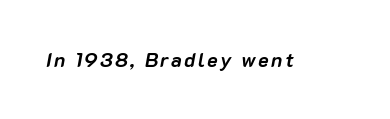
{"italic": "yes", "lean": "right", "slant_degrees": 10, "bold": "yes", "underline": "no", "glyph_px": 20}
